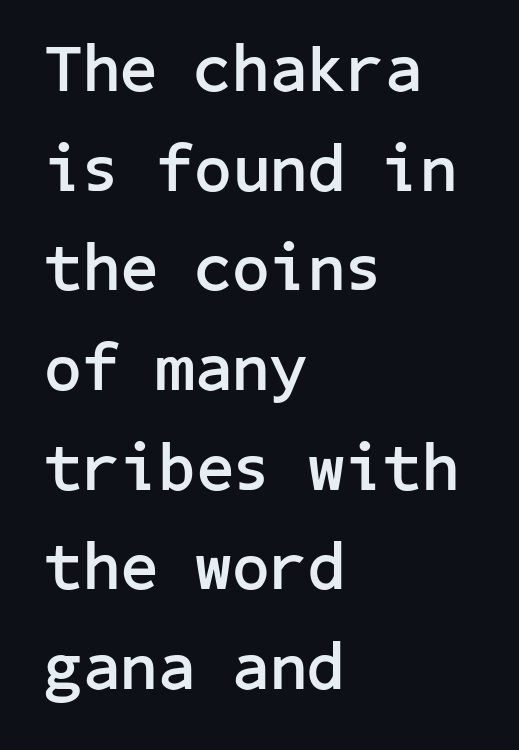
Q: Is the text bold? A: Yes.
Q: Is the text italic (slanted)? A: No, it is upright.
Q: Is the typeface a serif or a sans-serif typeface? A: Sans-serif.
Q: Is the text underlined? A: No.
Q: How is the paragraph aligned? A: Left-aligned.
Q: Is the spacing between letters normal or unusually wide? A: Normal.
Q: Is the spacing between lines tight, normal or loose? A: Normal.
Q: Width (condensed, normal, or wide)? A: Normal.
Q: Stroke contrast? A: Low.
Q: x-height? A: Medium.
